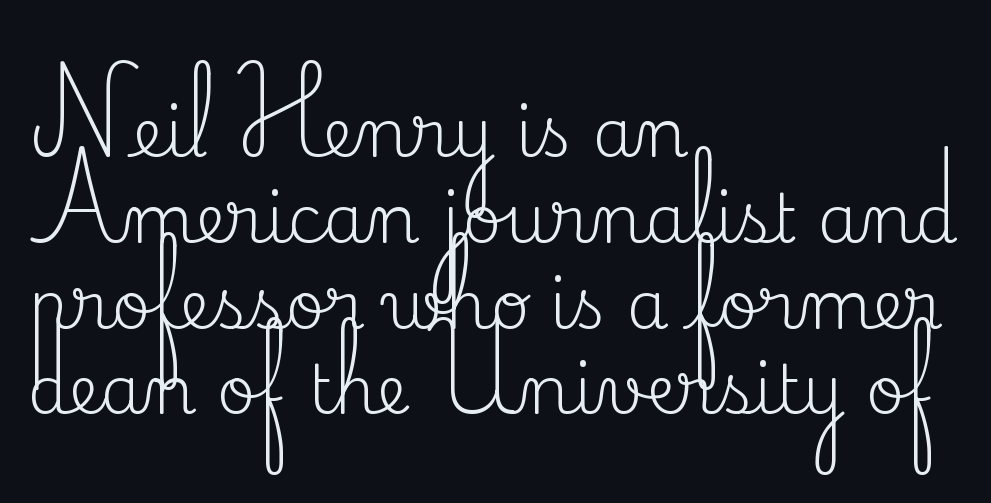
It's the straight-up-and-down kind of type. The weight would be labelled regular, book, light, or lighter still. The rendering shows small feet on the letterforms — a serif design. Notice how descenders clear the ascenders below comfortably — that's standard leading. No word sits above an underline.
